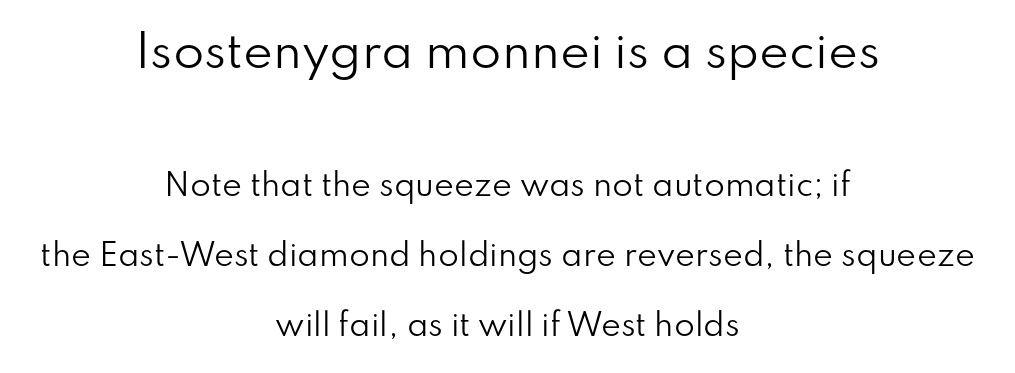
Q: Is the text bold? A: No.
Q: Is the text italic (slanted)? A: No, it is upright.
Q: Is the typeface a serif or a sans-serif typeface? A: Sans-serif.
Q: Is the text underlined? A: No.
Q: How is the paragraph aligned? A: Centered.
Q: Is the spacing between letters normal or unusually wide? A: Normal.
Q: Is the spacing between lines tight, normal or loose? A: Loose.
Q: Which block of text is set in a larger size, the first (top) or the second (bottom)? A: The first (top) one.
Q: Width (condensed, normal, or wide)? A: Normal.
Q: Stroke contrast? A: Low.
Q: x-height? A: Small.
Q: Monospaced? A: No.
